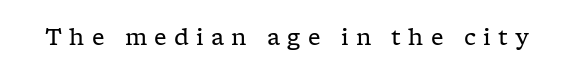
Is the letter spacing exaggerated? Yes — the characters are pushed far apart. Has an underline been added? It has not. Italic? Not at all — the glyphs are vertical. The letterforms sit at book weight or below.
